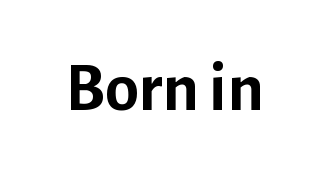
Only glyphs here, with clear space below each row. Honestly, the letter spacing is just normal — you wouldn't notice it. You can tell it's not italic because the verticals are truly vertical. The glyphs in this specimen are sans serif.
